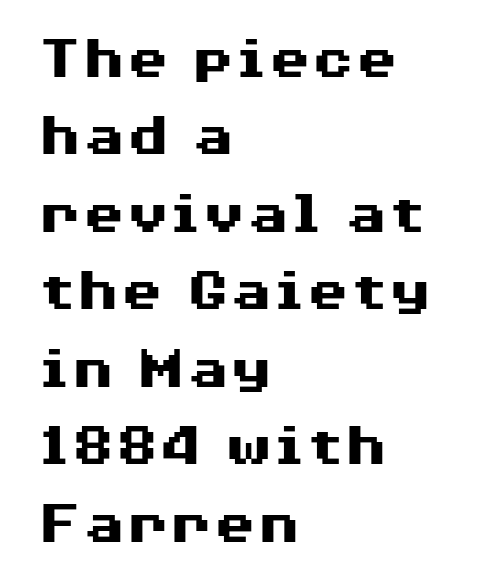
Q: Is the text bold? A: Yes.
Q: Is the text italic (slanted)? A: No, it is upright.
Q: Is the typeface a serif or a sans-serif typeface? A: Sans-serif.
Q: Is the text underlined? A: No.
Q: How is the paragraph aligned? A: Left-aligned.
Q: Is the spacing between letters normal or unusually wide? A: Normal.
Q: Width (condensed, normal, or wide)? A: Wide.
Q: Stroke contrast? A: Medium.
Q: x-height? A: Medium.
Q: Monospaced? A: No.
